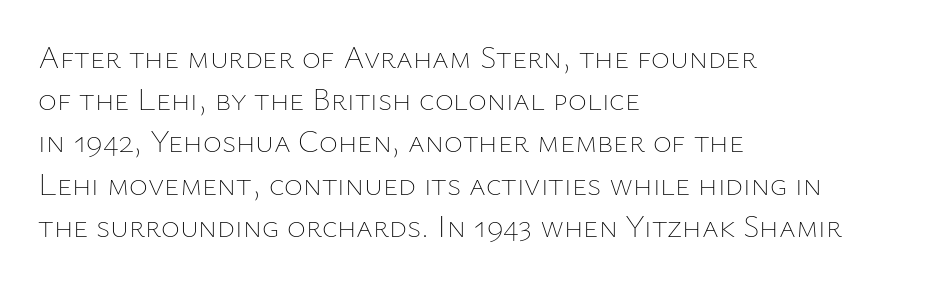
The image shows 32 px thin type, upright; set left-aligned, normal line spacing (1.32x), normal letter spacing, not underlined; low stroke contrast and a medium x-height.
